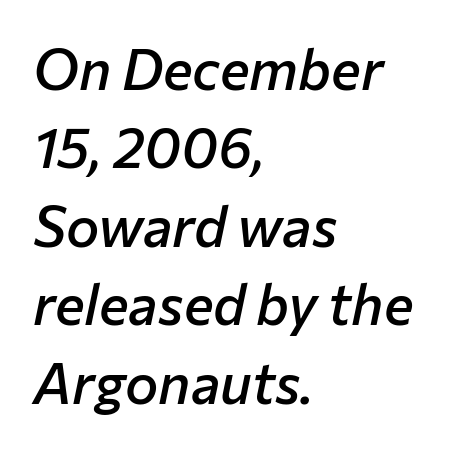
The image shows 56 px semibold type, italic (leaning right); set left-aligned, normal line spacing (1.4x), normal letter spacing, not underlined; low stroke contrast and a medium x-height.
